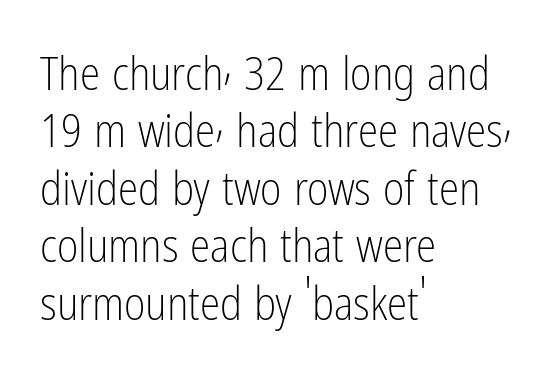
The image shows 46 px light, condensed sans-serif type, upright; set left-aligned, normal line spacing (1.25x), normal letter spacing, not underlined; low stroke contrast and a medium x-height.
